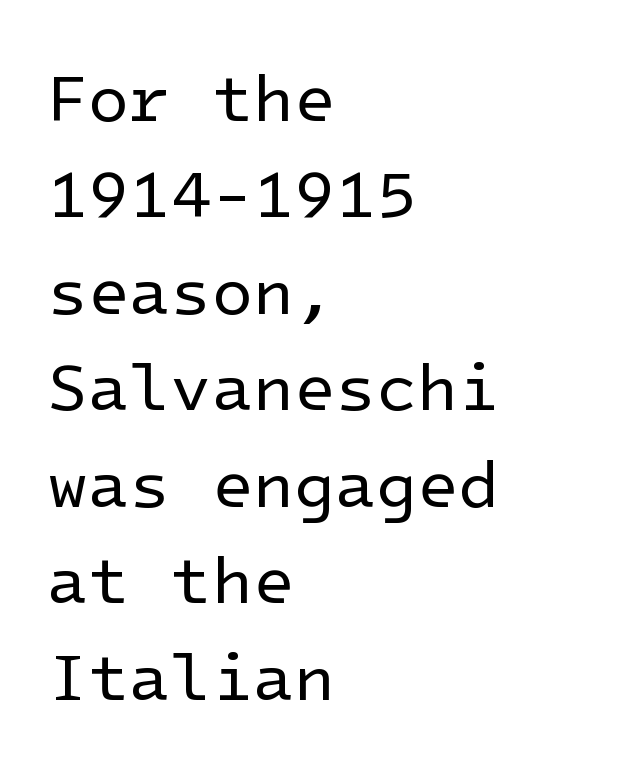
Q: Is the text bold? A: No.
Q: Is the text italic (slanted)? A: No, it is upright.
Q: Is the typeface a serif or a sans-serif typeface? A: Sans-serif.
Q: Is the text underlined? A: No.
Q: How is the paragraph aligned? A: Left-aligned.
Q: Is the spacing between letters normal or unusually wide? A: Normal.
Q: Is the spacing between lines tight, normal or loose? A: Normal.
Q: Width (condensed, normal, or wide)? A: Normal.
Q: Stroke contrast? A: Low.
Q: x-height? A: Medium.
